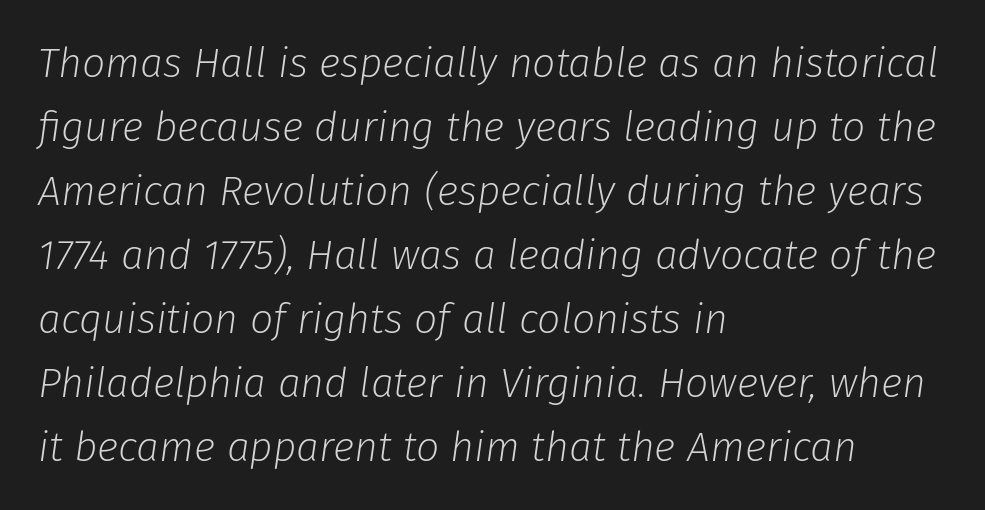
{"italic": "yes", "lean": "right", "slant_degrees": 8, "bold": "no", "weight": "light", "width": "normal", "stroke_contrast": "low", "x_height": "medium", "monospaced": "no", "underline": "no", "align": "left", "line_spacing": "normal", "line_spacing_ratio": 1.56, "letter_spacing": "normal", "letter_spacing_em": 0.0, "glyph_px": 41}
